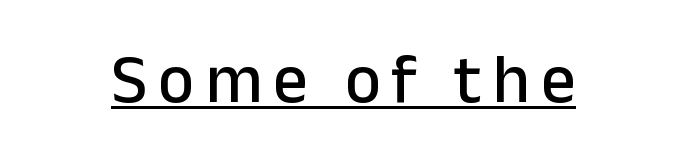
{"serif": "no", "italic": "no", "width": "normal", "stroke_contrast": "low", "x_height": "medium", "monospaced": "no", "underline": "yes", "glyph_px": 69}
